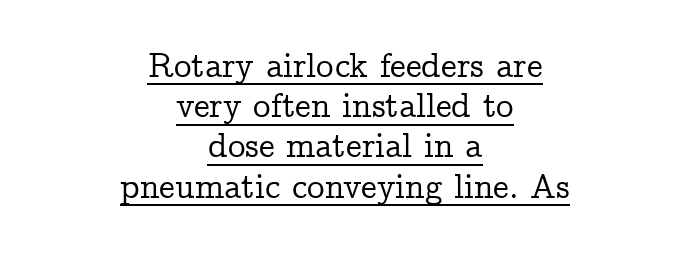
Q: Is the text italic (slanted)? A: No, it is upright.
Q: Is the typeface a serif or a sans-serif typeface? A: Serif.
Q: Is the text underlined? A: Yes.
Q: How is the paragraph aligned? A: Centered.
Q: Is the spacing between letters normal or unusually wide? A: Normal.
Q: Is the spacing between lines tight, normal or loose? A: Tight.
Q: Width (condensed, normal, or wide)? A: Normal.
Q: Stroke contrast? A: Low.
Q: x-height? A: Medium.
Q: Monospaced? A: No.
